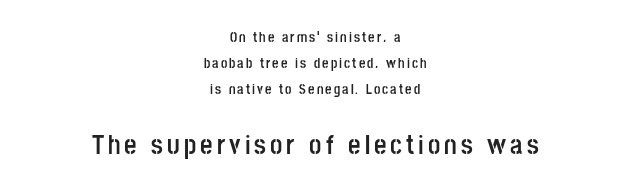
The image shows 27 px bold type, upright; set centered, line spacing 1.84x, not underlined; the second (bottom) block is 1.93x larger.
